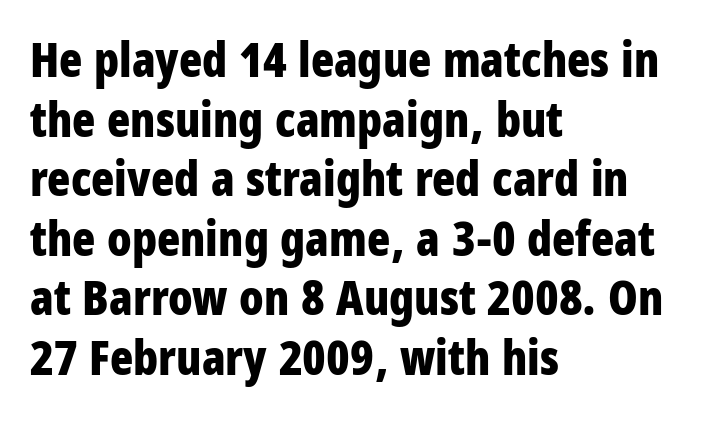
Regarding serifs, this sample does without them. A full-strength bold gives these letters their thick strokes. Which margin do the lines hug? The left one — the right edge is uneven. This sample uses plain, unmodified letter spacing. Designer's note — italics off, roman on.
